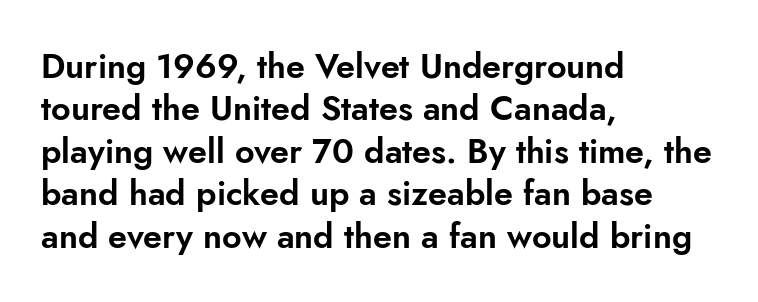
{"serif": "no", "italic": "no", "width": "normal", "stroke_contrast": "low", "x_height": "small", "monospaced": "no", "underline": "no", "align": "left", "line_spacing": "normal", "line_spacing_ratio": 1.25, "letter_spacing": "normal", "letter_spacing_em": 0.0, "glyph_px": 34}
